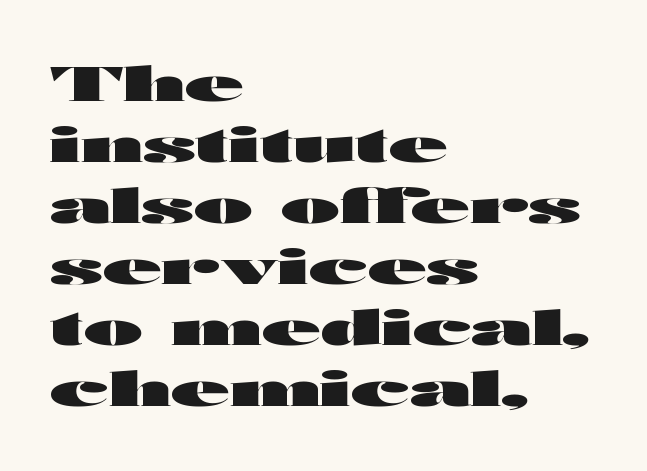
Q: Is the text bold? A: Yes.
Q: Is the text italic (slanted)? A: No, it is upright.
Q: Is the typeface a serif or a sans-serif typeface? A: Sans-serif.
Q: Is the text underlined? A: No.
Q: How is the paragraph aligned? A: Left-aligned.
Q: Is the spacing between letters normal or unusually wide? A: Normal.
Q: Is the spacing between lines tight, normal or loose? A: Normal.
Q: Width (condensed, normal, or wide)? A: Wide.
Q: Stroke contrast? A: High.
Q: x-height? A: Medium.
Q: Monospaced? A: No.
